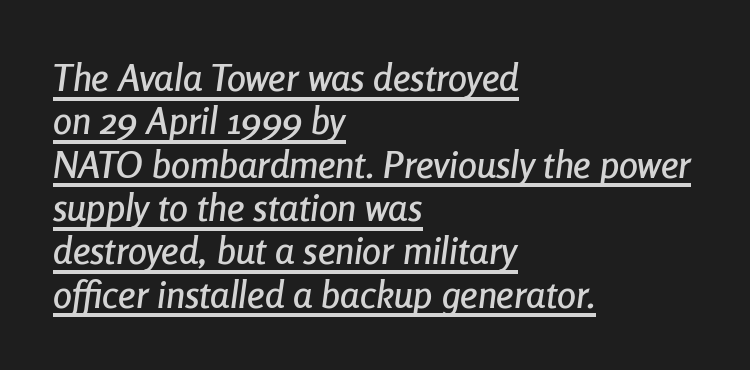
The image shows 38 px condensed type, italic (leaning right); set left-aligned, tight line spacing (1.14x), normal letter spacing, underlined; low stroke contrast and a medium x-height.
